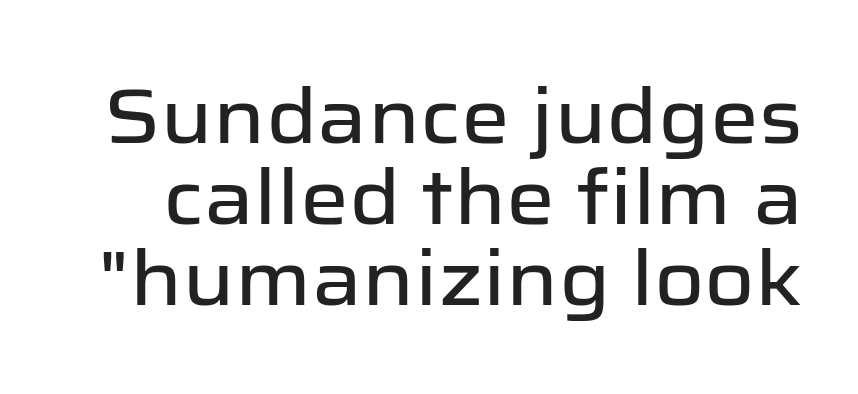
The image shows 77 px sans-serif type, upright; set tight line spacing (1.05x), normal letter spacing, not underlined; low stroke contrast and a medium x-height.
